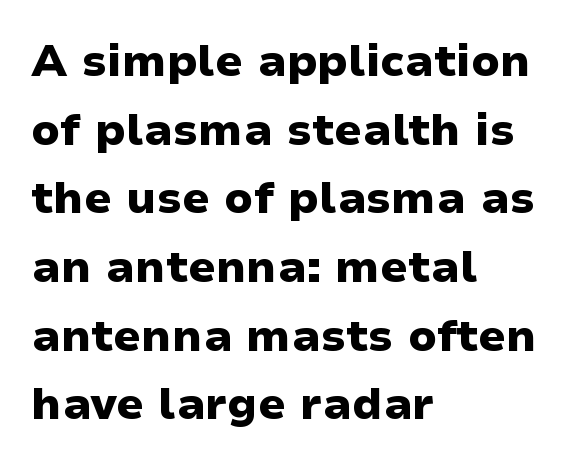
Honestly, the row spacing looks completely unremarkable. The letters are bold, with thick, heavy strokes. Does extra space separate the letters? No, they use regular spacing. Tall strokes in this sample are plumb rather than angled.
